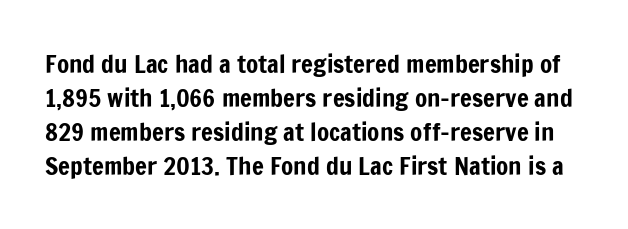
Q: Is the text italic (slanted)? A: No, it is upright.
Q: Is the text underlined? A: No.
Q: Is the spacing between letters normal or unusually wide? A: Normal.
Q: Is the spacing between lines tight, normal or loose? A: Normal.
